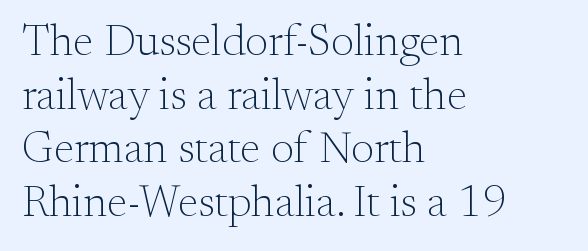
Q: Is the text bold? A: No.
Q: Is the text italic (slanted)? A: No, it is upright.
Q: Is the typeface a serif or a sans-serif typeface? A: Serif.
Q: Is the text underlined? A: No.
Q: How is the paragraph aligned? A: Left-aligned.
Q: Is the spacing between letters normal or unusually wide? A: Normal.
Q: Width (condensed, normal, or wide)? A: Normal.
Q: Stroke contrast? A: Medium.
Q: x-height? A: Small.
Q: Monospaced? A: No.
